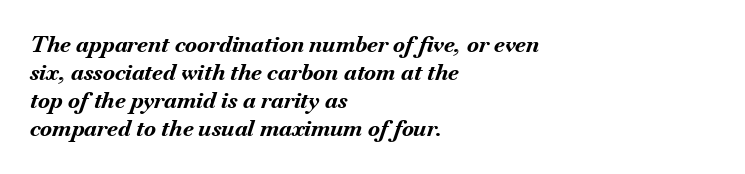
{"italic": "yes", "lean": "right", "slant_degrees": 18, "bold": "yes", "underline": "no", "align": "left", "line_spacing": "normal", "line_spacing_ratio": 1.28, "letter_spacing": "normal", "letter_spacing_em": 0.0, "glyph_px": 22}
